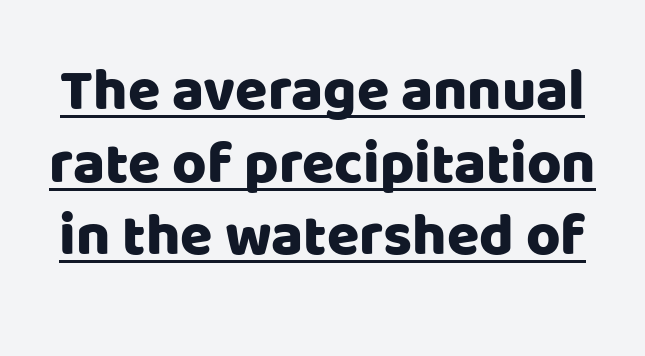
{"serif": "no", "italic": "no", "width": "normal", "stroke_contrast": "low", "x_height": "large", "monospaced": "no", "underline": "yes", "line_spacing_ratio": 1.23, "letter_spacing": "normal", "letter_spacing_em": 0.0, "glyph_px": 59}
